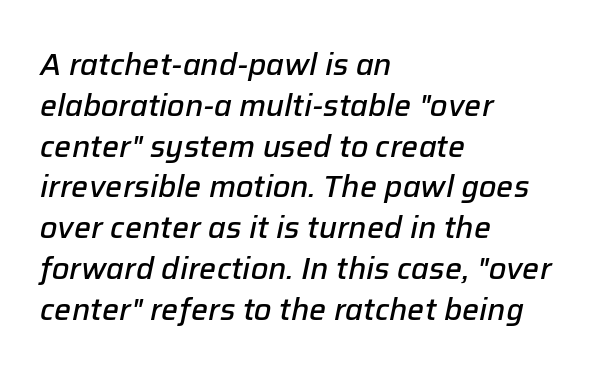
The face used here has a pronounced slope to its letters. The type is set solid horizontally, with unmodified tracking. Slightly chunky letters — semibold, I'd say, not full bold. The setting favours the left margin, as ordinary paragraphs usually do.
